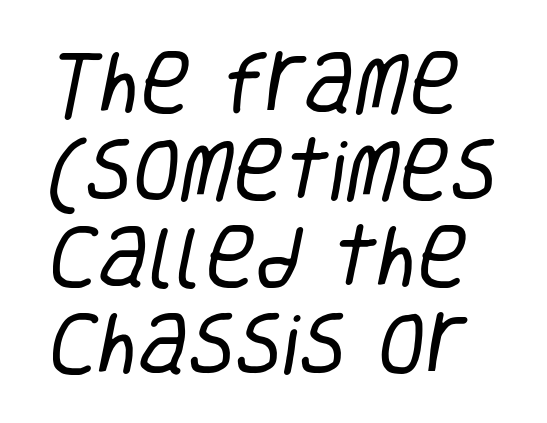
The image shows 69 px regular-weight, condensed sans-serif type; set normal line spacing (1.26x), normal letter spacing, not underlined; low stroke contrast and a large x-height.
